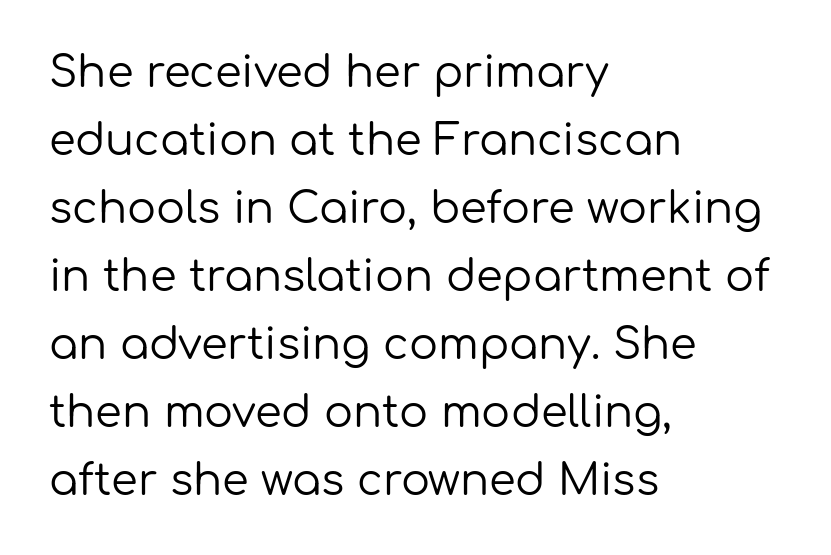
Q: Is the text bold? A: No.
Q: Is the text italic (slanted)? A: No, it is upright.
Q: Is the typeface a serif or a sans-serif typeface? A: Sans-serif.
Q: Is the text underlined? A: No.
Q: How is the paragraph aligned? A: Left-aligned.
Q: Is the spacing between letters normal or unusually wide? A: Normal.
Q: Is the spacing between lines tight, normal or loose? A: Normal.
Q: Width (condensed, normal, or wide)? A: Normal.
Q: Stroke contrast? A: Low.
Q: x-height? A: Medium.
Q: Monospaced? A: No.
